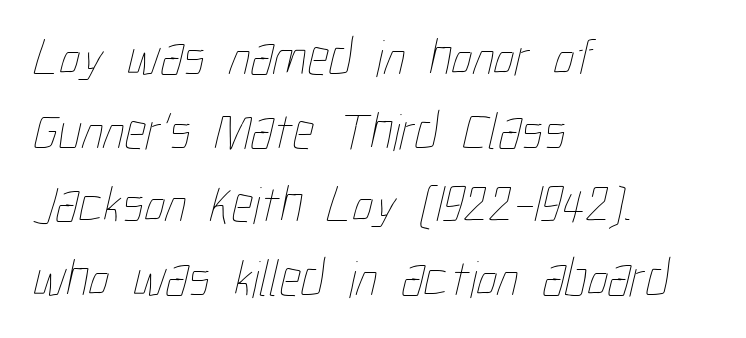
Q: Is the text bold? A: No.
Q: Is the text underlined? A: No.
Q: How is the paragraph aligned? A: Left-aligned.
Q: Is the spacing between letters normal or unusually wide? A: Normal.
Q: Is the spacing between lines tight, normal or loose? A: Normal.
Q: Width (condensed, normal, or wide)? A: Condensed.
Q: Stroke contrast? A: Low.
Q: x-height? A: Medium.
Q: Monospaced? A: No.
